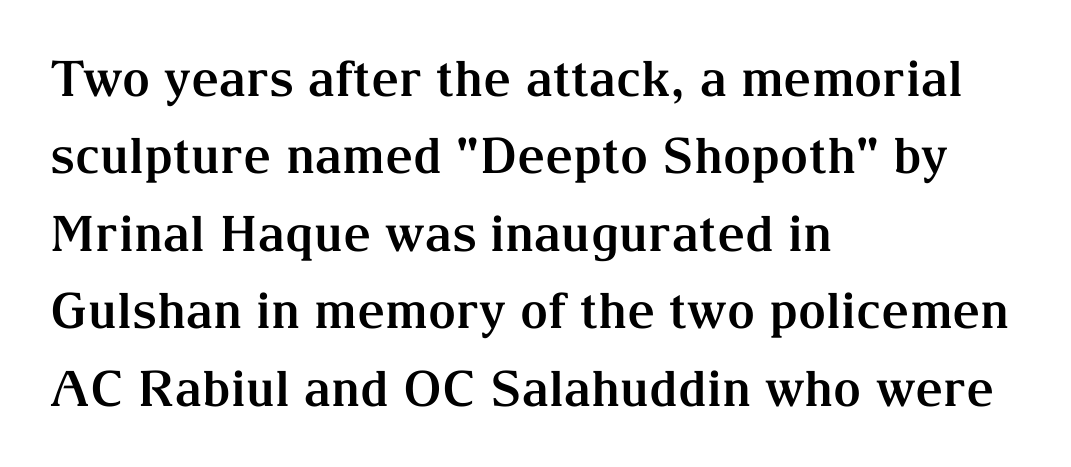
{"serif": "yes", "italic": "no", "bold": "yes", "weight": "bold", "width": "normal", "stroke_contrast": "medium", "x_height": "medium", "monospaced": "no", "underline": "no", "align": "left", "line_spacing": "normal", "line_spacing_ratio": 1.58, "letter_spacing": "normal", "letter_spacing_em": 0.0, "glyph_px": 49}
